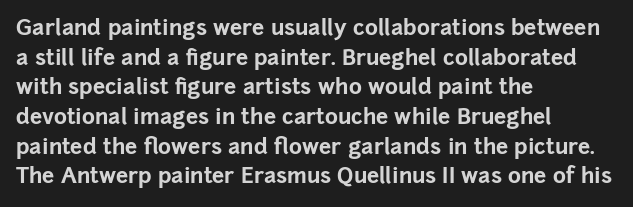
Q: Is the text bold? A: Yes.
Q: Is the text italic (slanted)? A: No, it is upright.
Q: Is the text underlined? A: No.
Q: How is the paragraph aligned? A: Left-aligned.
Q: Is the spacing between letters normal or unusually wide? A: Normal.
Q: Is the spacing between lines tight, normal or loose? A: Normal.
